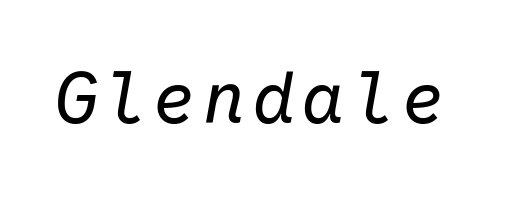
Q: Is the text bold? A: No.
Q: Is the text italic (slanted)? A: Yes, it leans right by about 10 degrees.
Q: Is the text underlined? A: No.
Q: Width (condensed, normal, or wide)? A: Normal.
Q: Stroke contrast? A: Low.
Q: x-height? A: Medium.
Q: Monospaced? A: Yes.
